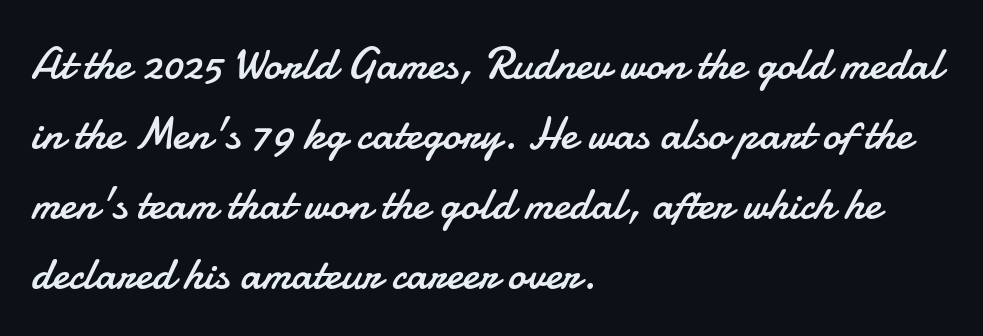
The image shows 46 px regular-weight sans-serif type; set left-aligned, normal line spacing (1.52x), normal letter spacing, not underlined; low stroke contrast and a small x-height.
